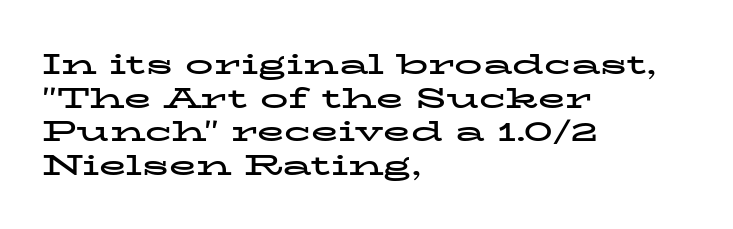
Q: Is the text bold? A: Yes.
Q: Is the text italic (slanted)? A: No, it is upright.
Q: Is the typeface a serif or a sans-serif typeface? A: Serif.
Q: Is the text underlined? A: No.
Q: How is the paragraph aligned? A: Left-aligned.
Q: Is the spacing between letters normal or unusually wide? A: Normal.
Q: Width (condensed, normal, or wide)? A: Wide.
Q: Stroke contrast? A: Low.
Q: x-height? A: Medium.
Q: Monospaced? A: No.
